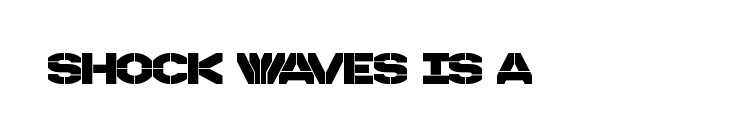
Think of a printed novel: that variable character pitch is what you see here. A bare baseline throughout the passage. Typographically, this falls in the sans-serif category. The face used here is rendered with its standard letterfit.
